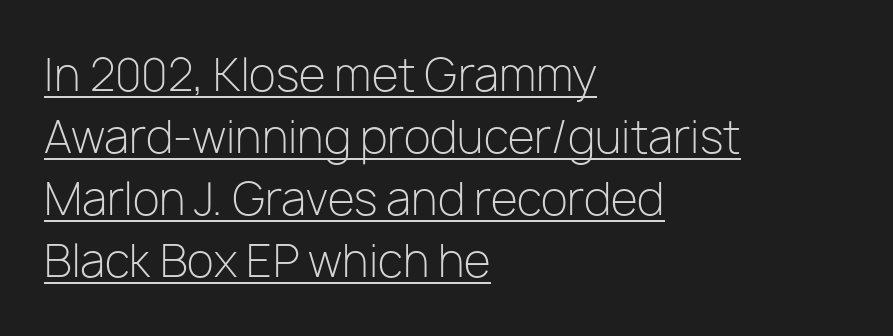
The image shows 44 px light sans-serif type, upright; set left-aligned, normal line spacing (1.41x), normal letter spacing, underlined; low stroke contrast and a medium x-height.
